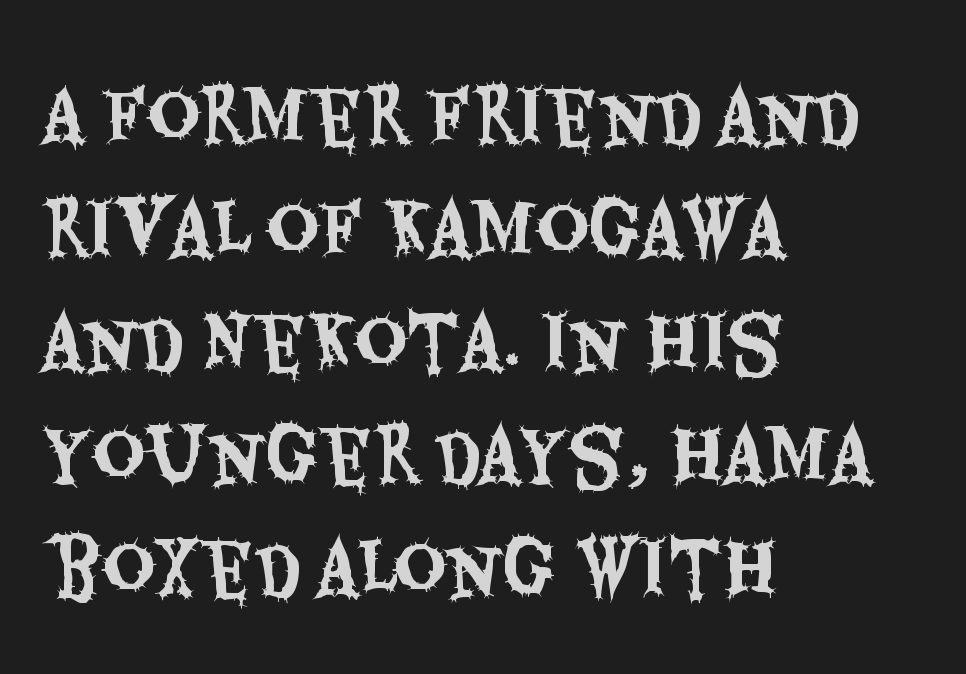
Q: Is the text italic (slanted)? A: No, it is upright.
Q: Is the typeface a serif or a sans-serif typeface? A: Sans-serif.
Q: Is the text underlined? A: No.
Q: How is the paragraph aligned? A: Left-aligned.
Q: Is the spacing between letters normal or unusually wide? A: Normal.
Q: Is the spacing between lines tight, normal or loose? A: Normal.
Q: Width (condensed, normal, or wide)? A: Condensed.
Q: Stroke contrast? A: Medium.
Q: x-height? A: Large.
Q: Monospaced? A: No.
